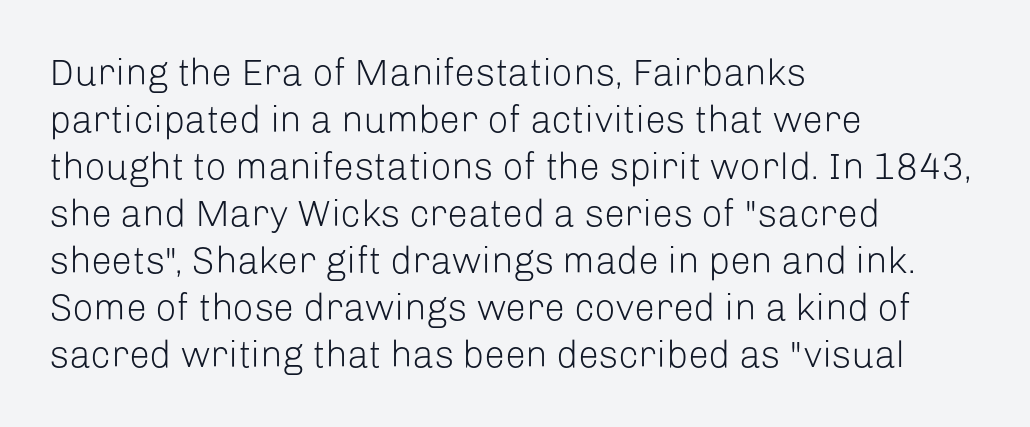
Q: Is the text bold? A: No.
Q: Is the text italic (slanted)? A: No, it is upright.
Q: Is the typeface a serif or a sans-serif typeface? A: Sans-serif.
Q: Is the text underlined? A: No.
Q: How is the paragraph aligned? A: Left-aligned.
Q: Is the spacing between letters normal or unusually wide? A: Normal.
Q: Is the spacing between lines tight, normal or loose? A: Normal.
Q: Width (condensed, normal, or wide)? A: Normal.
Q: Stroke contrast? A: Low.
Q: x-height? A: Medium.
Q: Monospaced? A: No.
